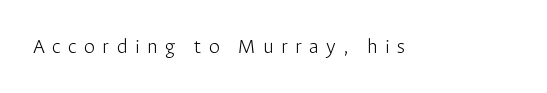
Q: Is the text bold? A: No.
Q: Is the text italic (slanted)? A: No, it is upright.
Q: Is the text underlined? A: No.
Q: Is the spacing between letters normal or unusually wide? A: Unusually wide.
